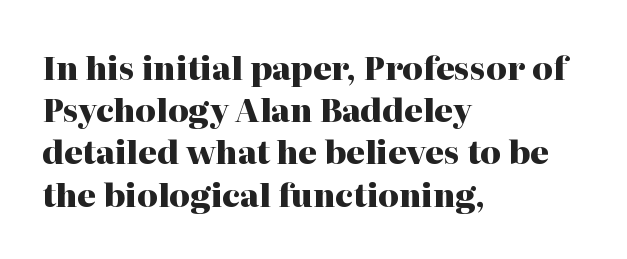
{"serif": "yes", "italic": "no", "bold": "yes", "weight": "heavy", "width": "normal", "stroke_contrast": "high", "x_height": "medium", "monospaced": "no", "underline": "no", "align": "left", "line_spacing": "normal", "line_spacing_ratio": 1.32, "letter_spacing": "normal", "letter_spacing_em": 0.0, "glyph_px": 32}
